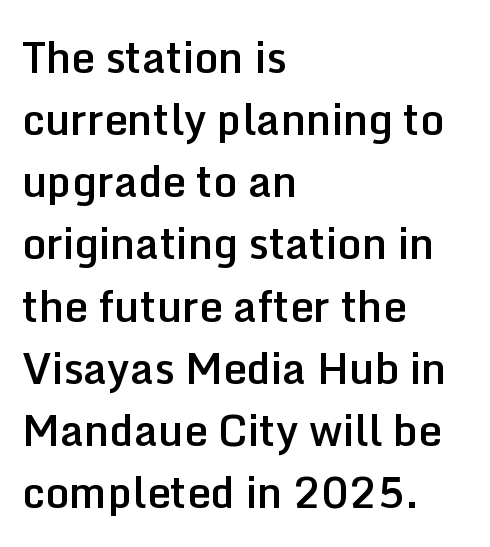
The image shows 42 px semibold sans-serif type, upright; set left-aligned, normal line spacing (1.48x), normal letter spacing, not underlined; low stroke contrast and a medium x-height.
